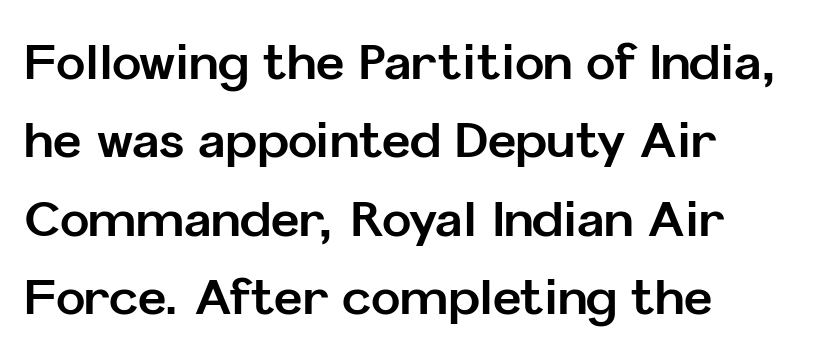
Q: Is the text bold? A: Yes.
Q: Is the text italic (slanted)? A: No, it is upright.
Q: Is the typeface a serif or a sans-serif typeface? A: Sans-serif.
Q: Is the text underlined? A: No.
Q: How is the paragraph aligned? A: Left-aligned.
Q: Is the spacing between letters normal or unusually wide? A: Normal.
Q: Is the spacing between lines tight, normal or loose? A: Normal.
Q: Width (condensed, normal, or wide)? A: Normal.
Q: Stroke contrast? A: Low.
Q: x-height? A: Medium.
Q: Monospaced? A: No.
